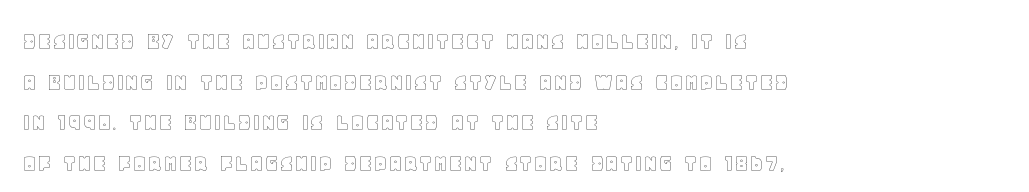
This rendering features lettering with no underline. How are the letters spaced? Ordinarily, with no added tracking. The setting favours the left margin, as ordinary paragraphs usually do. Does the lettering tilt? It doesn't — this is upright. Summary of vertical rhythm: regular, with standard interline spacing.
